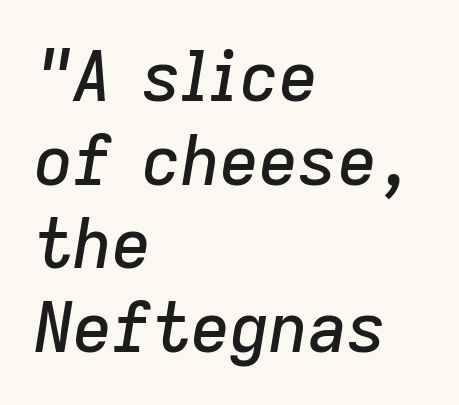
{"italic": "yes", "lean": "right", "slant_degrees": 9, "width": "normal", "stroke_contrast": "low", "x_height": "medium", "monospaced": "no", "underline": "no", "align": "left", "line_spacing_ratio": 1.23, "letter_spacing": "normal", "letter_spacing_em": 0.0, "glyph_px": 68}
